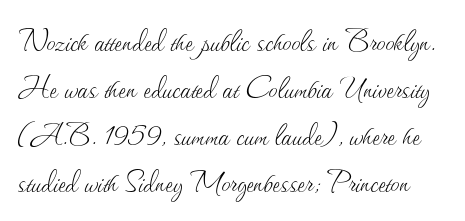
The image shows 36 px thin type; set normal line spacing (1.31x), normal letter spacing, not underlined; medium stroke contrast and a small x-height.
